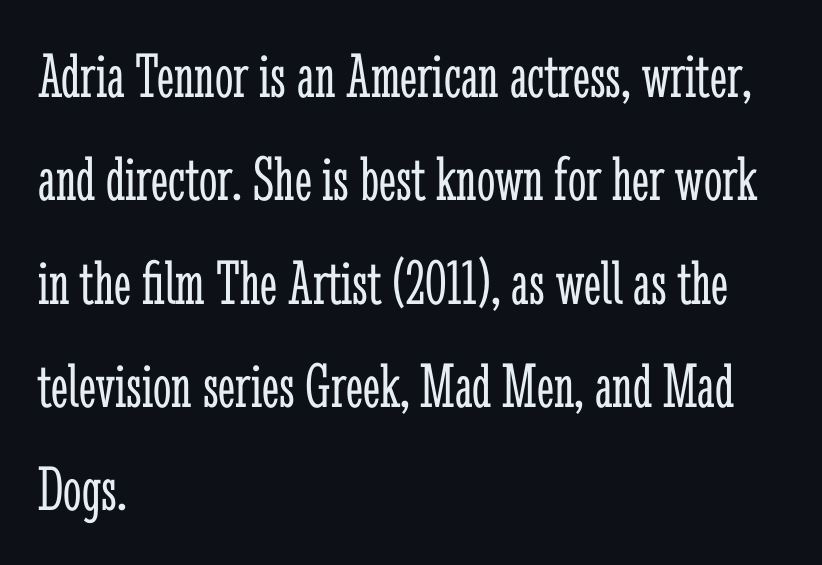
Q: Is the text bold? A: No.
Q: Is the text italic (slanted)? A: No, it is upright.
Q: Is the typeface a serif or a sans-serif typeface? A: Serif.
Q: Is the text underlined? A: No.
Q: How is the paragraph aligned? A: Left-aligned.
Q: Is the spacing between letters normal or unusually wide? A: Normal.
Q: Is the spacing between lines tight, normal or loose? A: Normal.
Q: Width (condensed, normal, or wide)? A: Condensed.
Q: Stroke contrast? A: Low.
Q: x-height? A: Medium.
Q: Monospaced? A: No.
